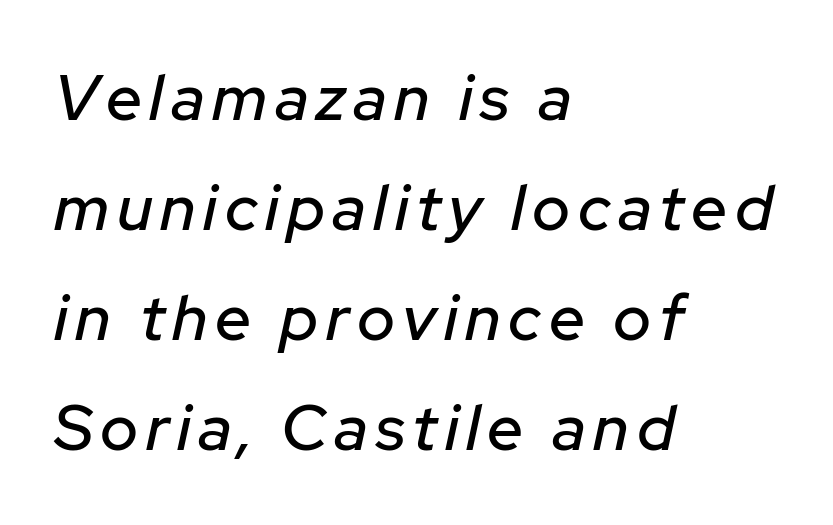
The image shows 64 px text type, italic (leaning right); set left-aligned, line spacing 1.72x, not underlined; low stroke contrast and a medium x-height.
